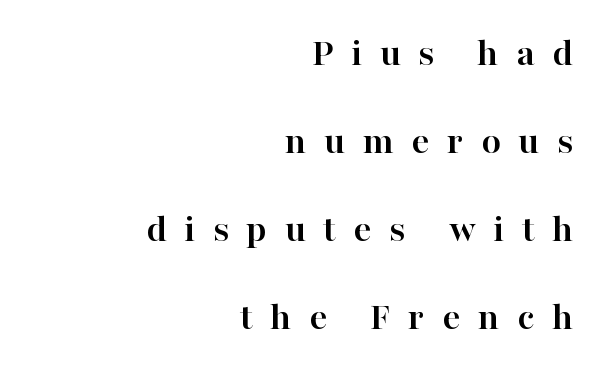
The image shows 40 px semibold serif type, upright; set right-aligned, loose line spacing (2.2x), unusually wide letter spacing (+0.44 em), not underlined; high stroke contrast and a medium x-height.
